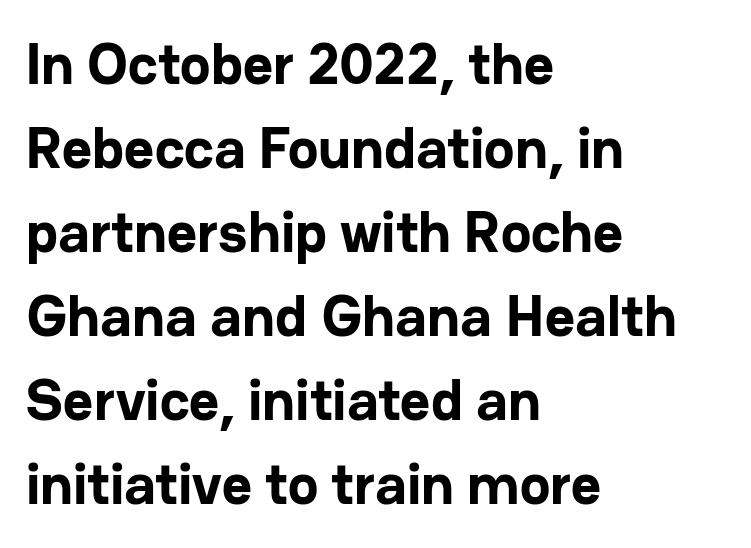
This sample uses an upright cut, with every glyph sitting square on the baseline. Type without underlining. On the weight axis this lands at bold, roughly 700. Proportional: the letters do not fall into vertical columns. Are there feet on the stems? There aren't — it's a sans.
